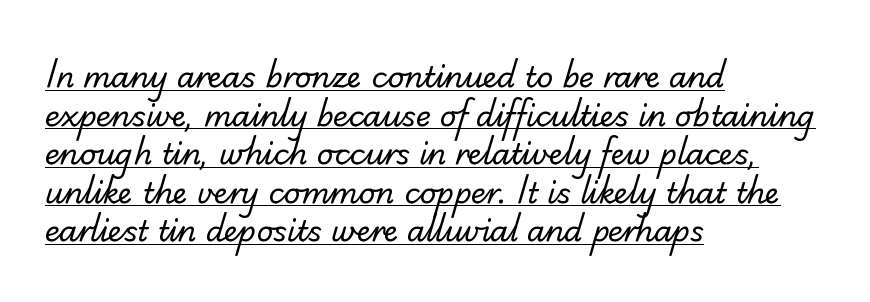
{"serif": "no", "bold": "no", "weight": "regular", "width": "normal", "stroke_contrast": "low", "x_height": "small", "monospaced": "no", "underline": "yes", "align": "left", "line_spacing": "normal", "line_spacing_ratio": 1.33, "letter_spacing": "normal", "letter_spacing_em": 0.0, "glyph_px": 29}
